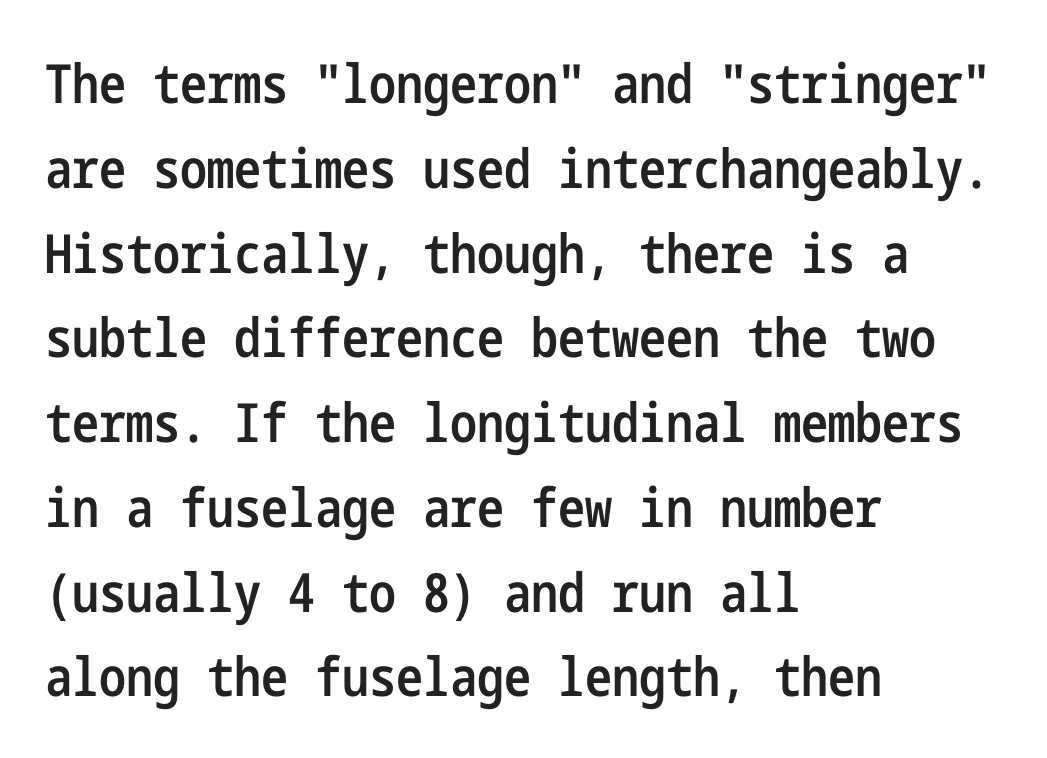
Q: Is the text bold? A: Semi-bold.
Q: Is the text italic (slanted)? A: No, it is upright.
Q: Is the typeface a serif or a sans-serif typeface? A: Sans-serif.
Q: Is the text underlined? A: No.
Q: How is the paragraph aligned? A: Left-aligned.
Q: Is the spacing between letters normal or unusually wide? A: Normal.
Q: Is the spacing between lines tight, normal or loose? A: Normal.
Q: Width (condensed, normal, or wide)? A: Condensed.
Q: Stroke contrast? A: Low.
Q: x-height? A: Medium.
